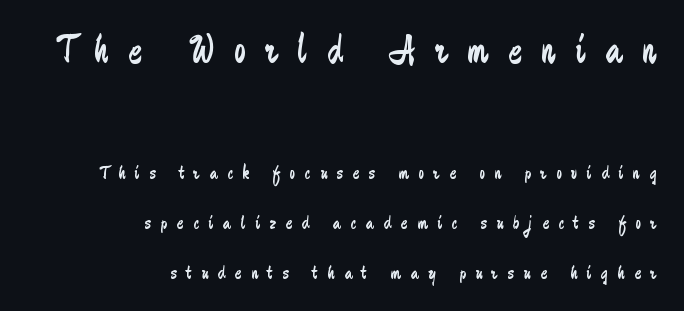
{"serif": "no", "bold": "no", "weight": "regular", "width": "condensed", "stroke_contrast": "low", "x_height": "medium", "monospaced": "no", "underline": "no", "align": "right", "line_spacing": "loose", "line_spacing_ratio": 2.48, "letter_spacing": "wide", "letter_spacing_em": 0.48, "larger_block": "first", "size_ratio": 2.05, "glyph_px": 41}
